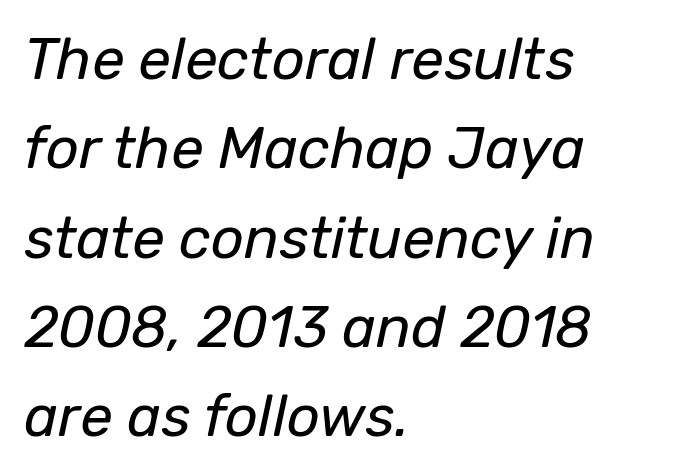
The image shows 58 px regular-weight type, italic (leaning right); set left-aligned, normal line spacing (1.54x), normal letter spacing, not underlined; low stroke contrast and a medium x-height.
